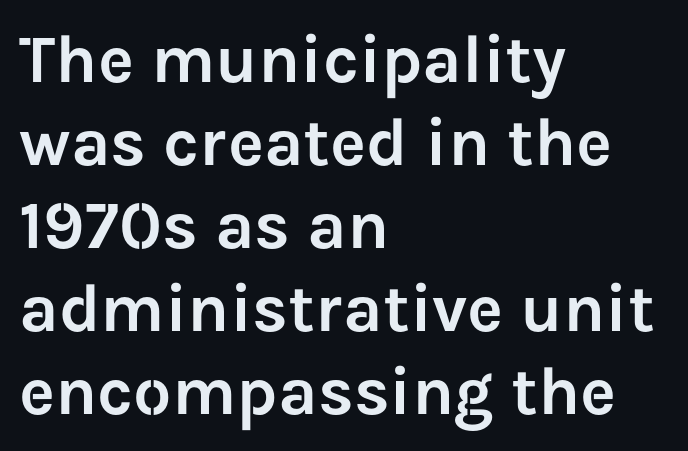
Q: Is the text italic (slanted)? A: No, it is upright.
Q: Is the typeface a serif or a sans-serif typeface? A: Sans-serif.
Q: Is the text underlined? A: No.
Q: How is the paragraph aligned? A: Left-aligned.
Q: Is the spacing between letters normal or unusually wide? A: Normal.
Q: Width (condensed, normal, or wide)? A: Normal.
Q: Stroke contrast? A: Low.
Q: x-height? A: Medium.
Q: Monospaced? A: No.
